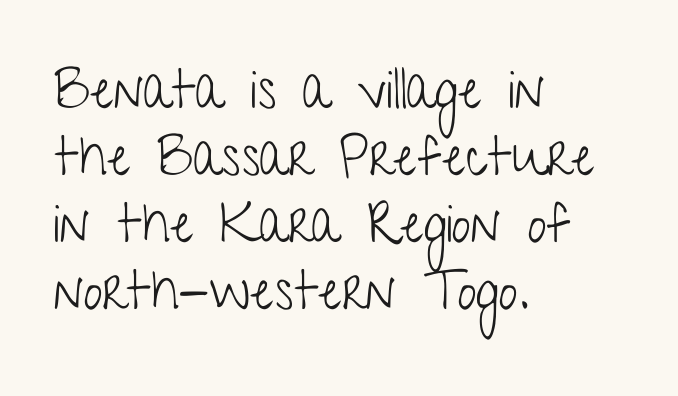
Q: Is the text bold? A: No.
Q: Is the text italic (slanted)? A: No, it is upright.
Q: Is the typeface a serif or a sans-serif typeface? A: Sans-serif.
Q: Is the text underlined? A: No.
Q: How is the paragraph aligned? A: Left-aligned.
Q: Is the spacing between letters normal or unusually wide? A: Normal.
Q: Width (condensed, normal, or wide)? A: Condensed.
Q: Stroke contrast? A: Low.
Q: x-height? A: Medium.
Q: Monospaced? A: No.
